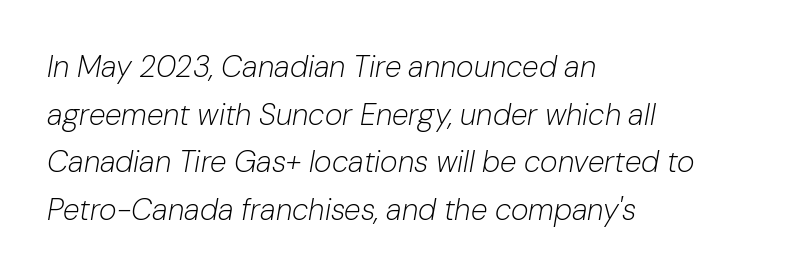
Q: Is the text bold? A: No.
Q: Is the text italic (slanted)? A: Yes, it leans right by about 10 degrees.
Q: Is the text underlined? A: No.
Q: How is the paragraph aligned? A: Left-aligned.
Q: Is the spacing between letters normal or unusually wide? A: Normal.
Q: Is the spacing between lines tight, normal or loose? A: Normal.
Q: Width (condensed, normal, or wide)? A: Normal.
Q: Stroke contrast? A: Low.
Q: x-height? A: Medium.
Q: Monospaced? A: No.
